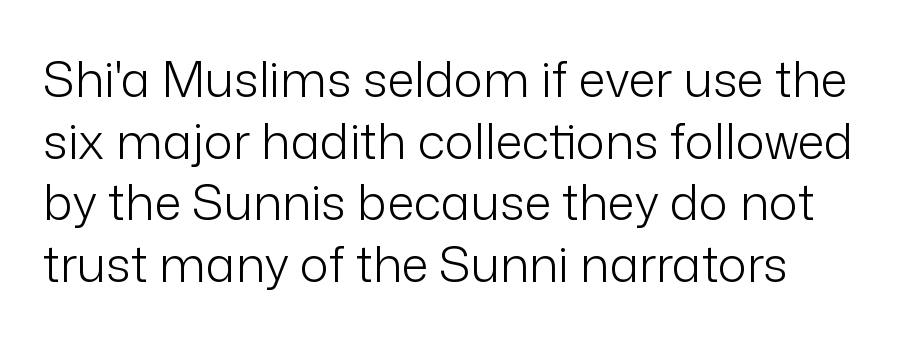
The image shows 49 px light sans-serif type, upright; set normal line spacing (1.26x), normal letter spacing, not underlined; low stroke contrast and a medium x-height.
